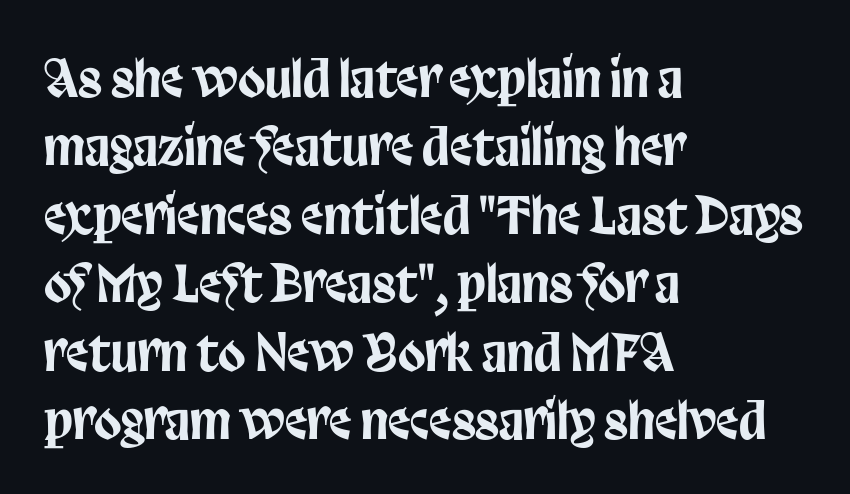
Q: Is the text italic (slanted)? A: No, it is upright.
Q: Is the typeface a serif or a sans-serif typeface? A: Sans-serif.
Q: Is the text underlined? A: No.
Q: How is the paragraph aligned? A: Left-aligned.
Q: Is the spacing between letters normal or unusually wide? A: Normal.
Q: Is the spacing between lines tight, normal or loose? A: Normal.
Q: Width (condensed, normal, or wide)? A: Condensed.
Q: Stroke contrast? A: Low.
Q: x-height? A: Large.
Q: Monospaced? A: No.
